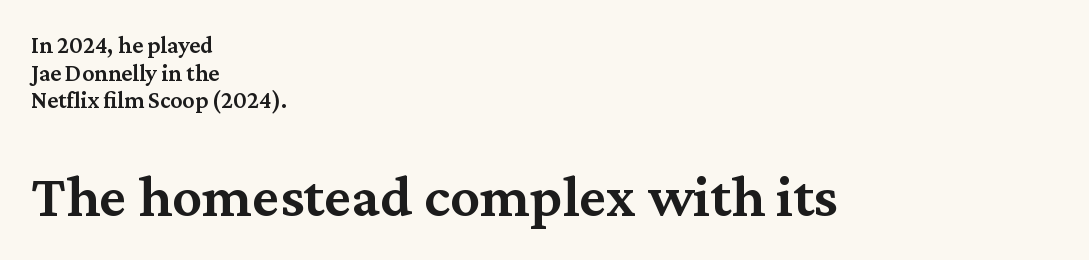
Q: Is the text bold? A: Semi-bold.
Q: Is the text italic (slanted)? A: No, it is upright.
Q: Is the typeface a serif or a sans-serif typeface? A: Serif.
Q: Is the text underlined? A: No.
Q: How is the paragraph aligned? A: Left-aligned.
Q: Is the spacing between letters normal or unusually wide? A: Normal.
Q: Is the spacing between lines tight, normal or loose? A: Tight.
Q: Which block of text is set in a larger size, the first (top) or the second (bottom)? A: The second (bottom) one.
Q: Width (condensed, normal, or wide)? A: Normal.
Q: Stroke contrast? A: Medium.
Q: x-height? A: Medium.
Q: Monospaced? A: No.
